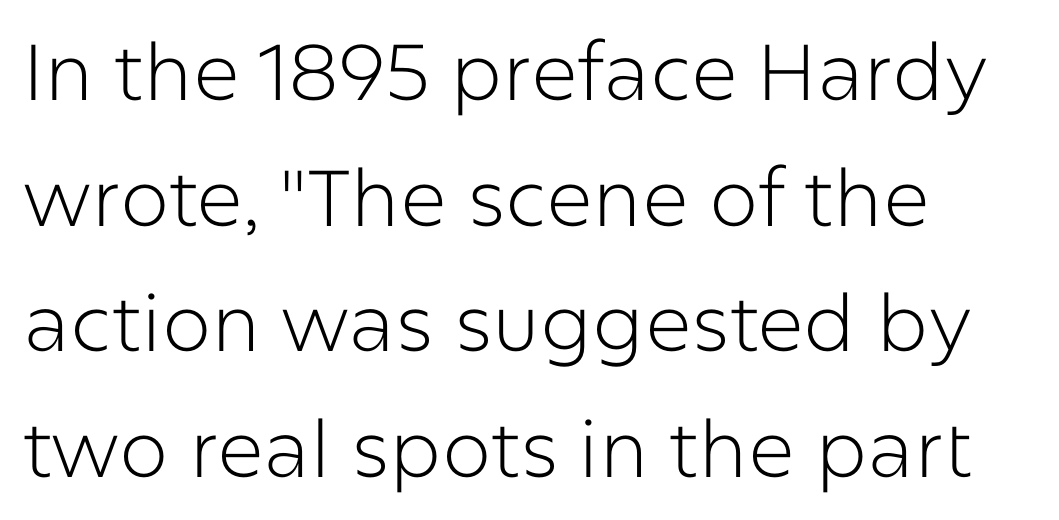
The line texture is even and compact thanks to regular tracking. Each stroke keeps to a modest, everyday thickness or less. The letters stand straight up with perfectly vertical stems. In terms of leading, this rendering sits right in the middle.
